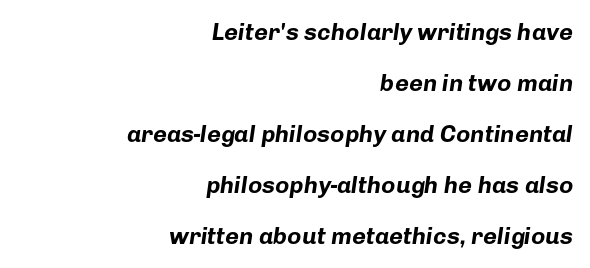
{"italic": "yes", "lean": "right", "slant_degrees": 8, "bold": "yes", "underline": "no", "align": "right", "line_spacing": "loose", "line_spacing_ratio": 2.13, "letter_spacing": "normal", "letter_spacing_em": 0.0, "glyph_px": 24}
